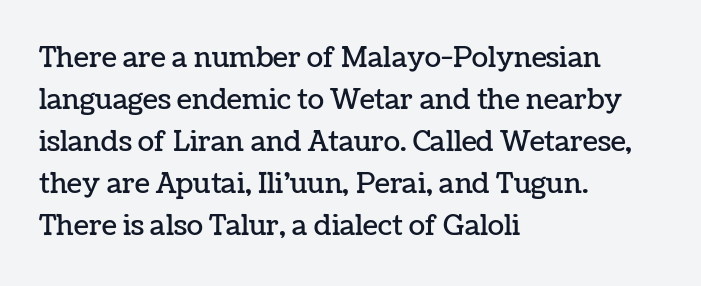
The image shows 27 px text type, upright; set left-aligned, normal line spacing (1.56x), normal letter spacing, not underlined.
